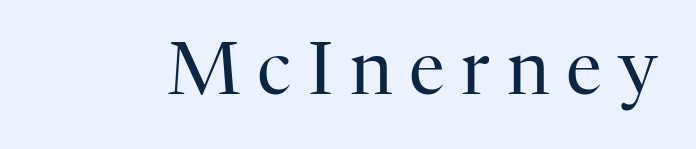
Q: Is the text bold? A: No.
Q: Is the text italic (slanted)? A: No, it is upright.
Q: Is the typeface a serif or a sans-serif typeface? A: Serif.
Q: Is the text underlined? A: No.
Q: Is the spacing between letters normal or unusually wide? A: Unusually wide.
Q: Width (condensed, normal, or wide)? A: Normal.
Q: Stroke contrast? A: High.
Q: x-height? A: Medium.
Q: Monospaced? A: No.
